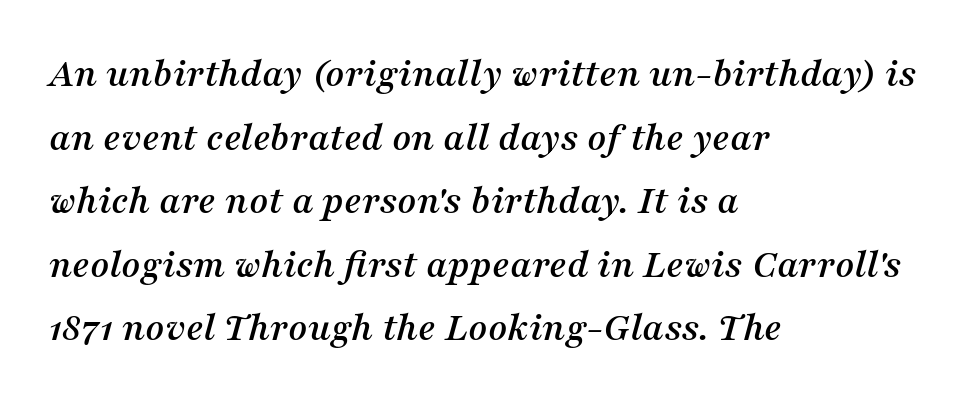
The space between consecutive lines is moderate. This is oblique type, the kind used for emphasis or titles. Observe the serifs anchoring each vertical stroke in this sample. Each row of text sits above clean, open space. The face used here is rendered with its standard letterfit.
